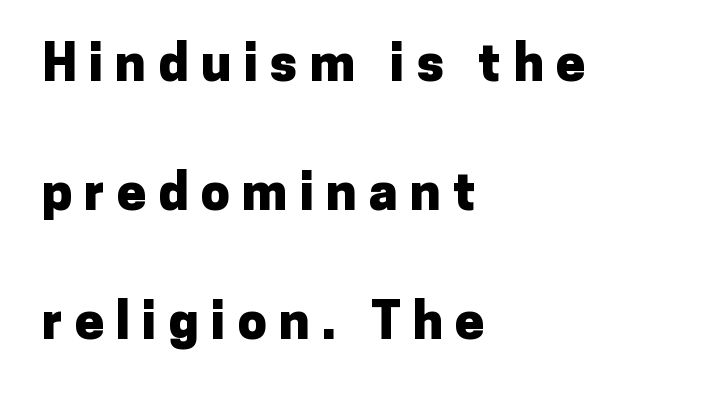
The rendering inserts visible extra space after every character. Look at the stroke-to-counter ratio: heavy, a bold. A classic flush-left, rag-right setting is used for this passage. Underlining? Definitely not there. This sample has the flowing, uneven cadence of proportional lettering. Style check: upright.
